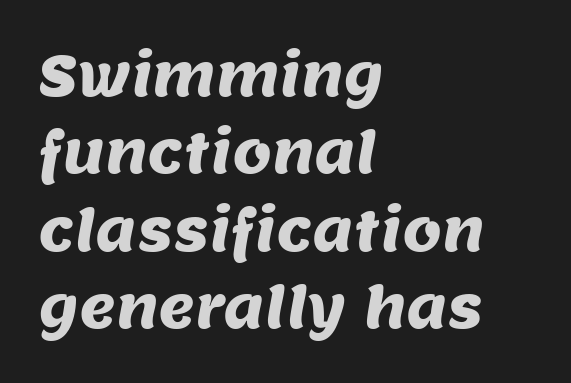
The image shows 56 px sans-serif type; set left-aligned, normal line spacing (1.38x), normal letter spacing, not underlined; medium stroke contrast and a large x-height.
